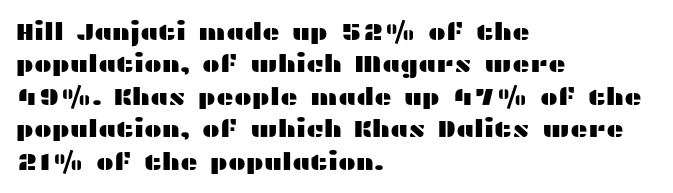
Q: Is the text italic (slanted)? A: No, it is upright.
Q: Is the text underlined? A: No.
Q: How is the paragraph aligned? A: Left-aligned.
Q: Is the spacing between letters normal or unusually wide? A: Normal.
Q: Is the spacing between lines tight, normal or loose? A: Normal.
